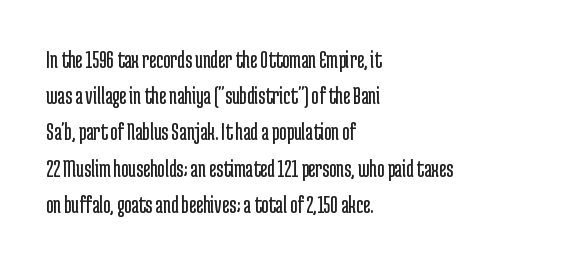
{"italic": "no", "bold": "no", "underline": "no", "align": "left", "line_spacing": "normal", "line_spacing_ratio": 1.45, "letter_spacing": "normal", "letter_spacing_em": 0.0, "glyph_px": 25}
